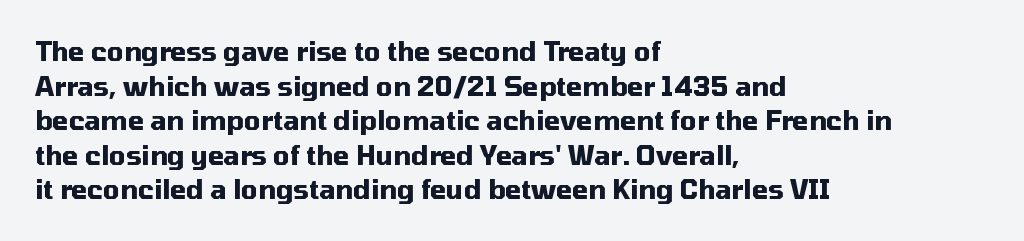
{"italic": "no", "bold": "yes", "underline": "no", "align": "left", "line_spacing": "normal", "line_spacing_ratio": 1.33, "letter_spacing": "normal", "letter_spacing_em": 0.0, "glyph_px": 26}
